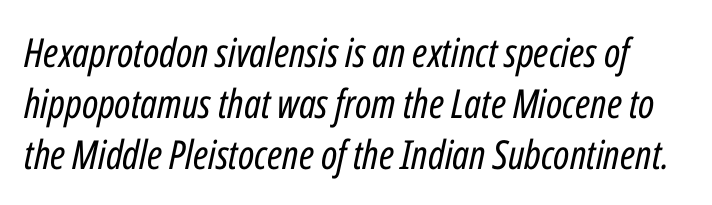
The text carries the slant typical of an italic or oblique font. Is there much room between lines? A standard amount, neither cramped nor airy. The rendering keeps characters at their native spacing. Each row of text sits above clean, open space.
